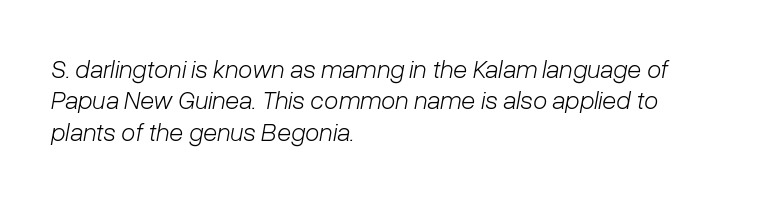
{"italic": "yes", "lean": "right", "slant_degrees": 10, "bold": "no", "underline": "no", "align": "left", "line_spacing_ratio": 1.21, "letter_spacing": "normal", "letter_spacing_em": 0.0, "glyph_px": 26}
